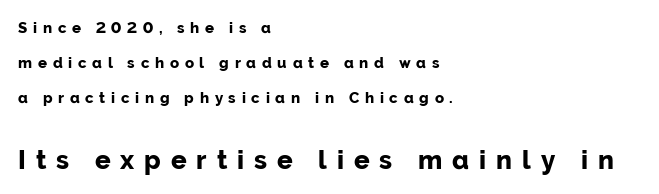
This rendering features lettering with no underline. Tracking value appears strongly positive — letters spread wide. Line beginnings align vertically; line endings do not. Every letter is thick-stroked: bold, no question.
